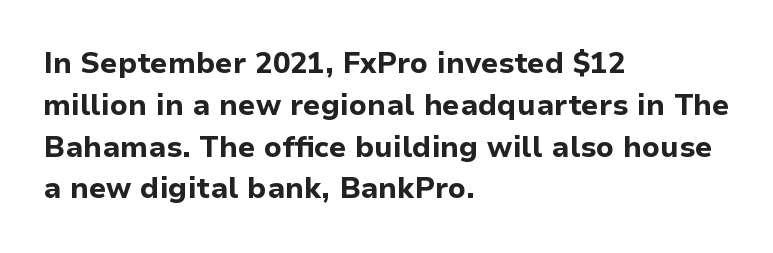
How would I describe the line gaps? Plain and ordinary. These lines are set flush left with a ragged right edge. A clean baseline with only descenders dipping below it. Every letter is thick-stroked: bold, no question.
